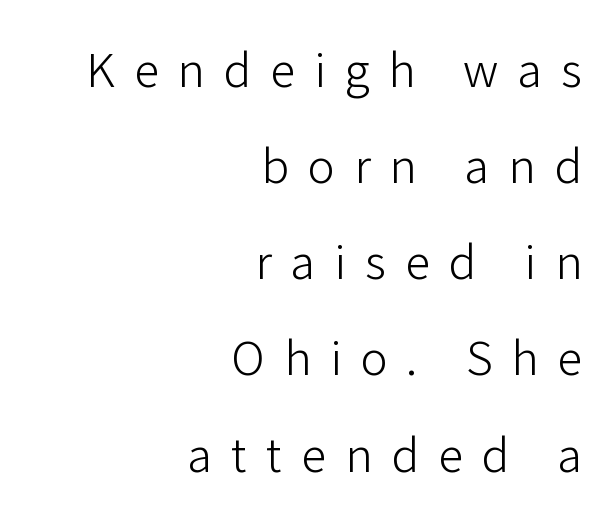
Q: Is the text bold? A: No.
Q: Is the text italic (slanted)? A: No, it is upright.
Q: Is the typeface a serif or a sans-serif typeface? A: Sans-serif.
Q: Is the text underlined? A: No.
Q: How is the paragraph aligned? A: Right-aligned.
Q: Is the spacing between letters normal or unusually wide? A: Unusually wide.
Q: Is the spacing between lines tight, normal or loose? A: Loose.
Q: Width (condensed, normal, or wide)? A: Normal.
Q: Stroke contrast? A: Low.
Q: x-height? A: Medium.
Q: Monospaced? A: No.
